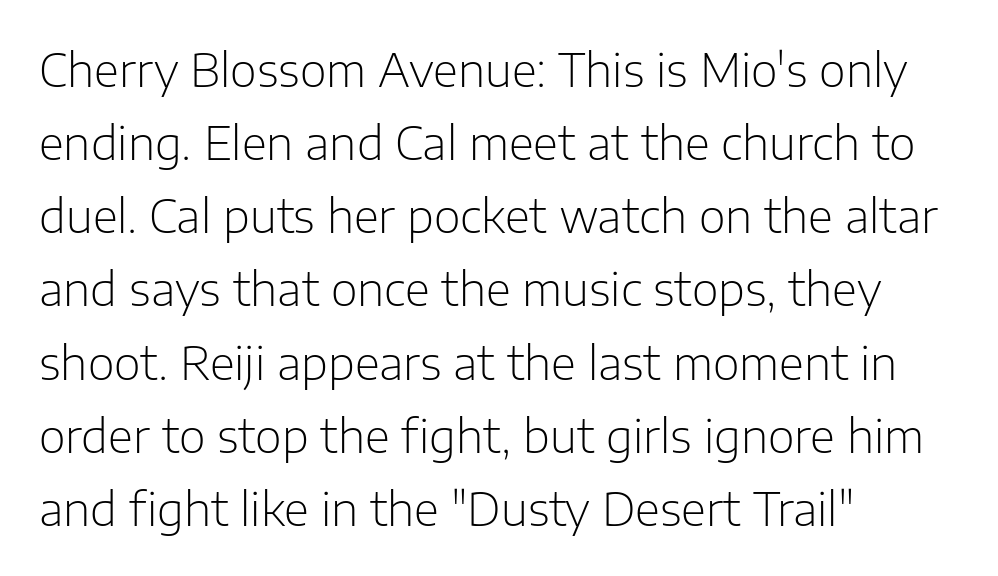
{"serif": "no", "italic": "no", "bold": "no", "weight": "light", "width": "normal", "stroke_contrast": "low", "x_height": "medium", "monospaced": "no", "underline": "no", "align": "left", "line_spacing": "normal", "line_spacing_ratio": 1.59, "letter_spacing": "normal", "letter_spacing_em": 0.0, "glyph_px": 46}
